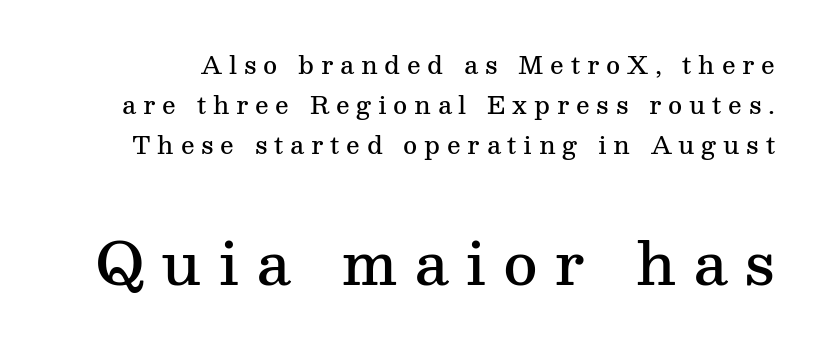
{"serif": "yes", "italic": "no", "bold": "semi", "weight": "semibold", "width": "normal", "stroke_contrast": "medium", "x_height": "medium", "monospaced": "no", "underline": "no", "line_spacing": "normal", "line_spacing_ratio": 1.67, "letter_spacing": "wide", "letter_spacing_em": 0.28, "larger_block": "second", "size_ratio": 2.46, "glyph_px": 59}
